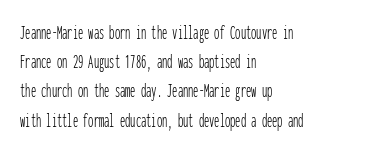
Q: Is the text bold? A: No.
Q: Is the text italic (slanted)? A: No, it is upright.
Q: Is the text underlined? A: No.
Q: How is the paragraph aligned? A: Left-aligned.
Q: Is the spacing between letters normal or unusually wide? A: Normal.
Q: Is the spacing between lines tight, normal or loose? A: Normal.
